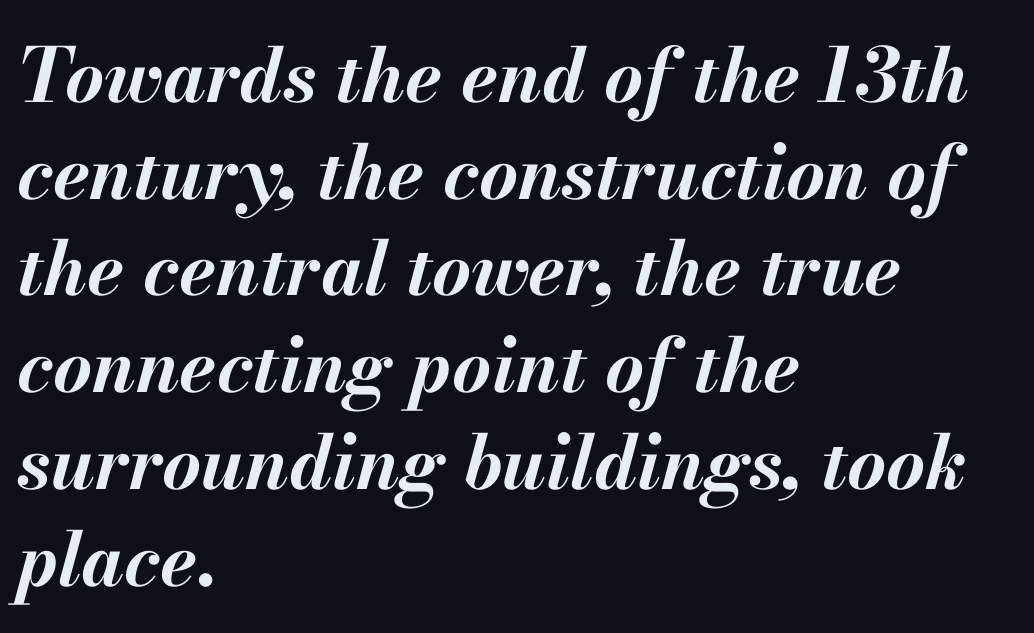
The letters advance in unequal steps, a hallmark of proportional type. A classic flush-left, rag-right setting is used for this passage. Chunky letters — that's bold for sure. Between one letter and the next there's only the usual sliver of space. The foot of each line stays bare and open. The glyphs look as if they've been sheared to an angle.
